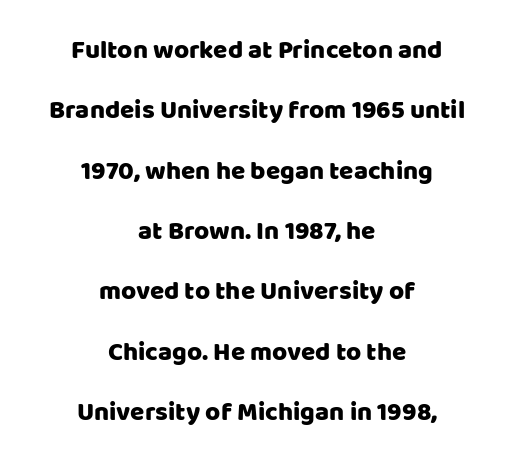
{"italic": "no", "underline": "no", "align": "center", "line_spacing": "loose", "line_spacing_ratio": 2.32, "letter_spacing": "normal", "letter_spacing_em": 0.0, "glyph_px": 26}
